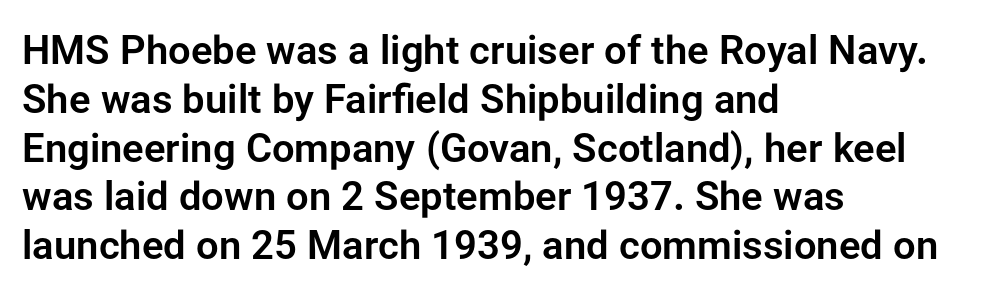
Q: Is the text italic (slanted)? A: No, it is upright.
Q: Is the typeface a serif or a sans-serif typeface? A: Sans-serif.
Q: Is the text underlined? A: No.
Q: How is the paragraph aligned? A: Left-aligned.
Q: Is the spacing between letters normal or unusually wide? A: Normal.
Q: Width (condensed, normal, or wide)? A: Normal.
Q: Stroke contrast? A: Low.
Q: x-height? A: Medium.
Q: Monospaced? A: No.
